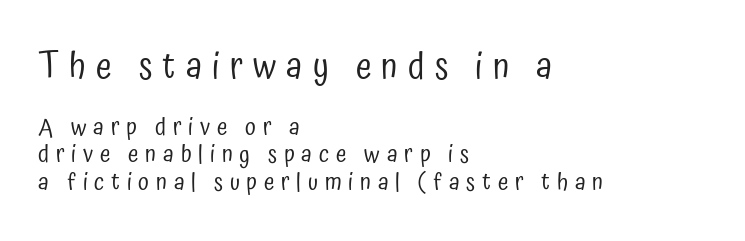
Here the glyphs are tracked loosely, breaking word shapes into spaced letters. Beneath every word, the page is bare. The passage shown is typeset with a sans-serif family. Think of a printed novel: that variable character pitch is what you see here. The designer gave the opening block more size than the closing block. Tightly led — the rows are bunched.
